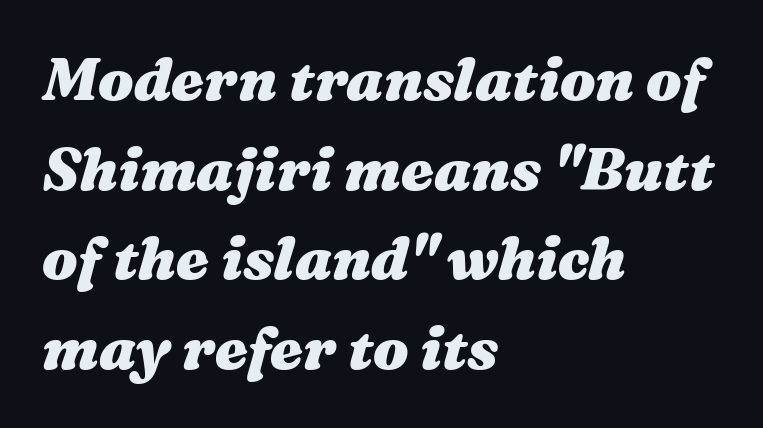
{"italic": "yes", "lean": "right", "slant_degrees": 16, "bold": "yes", "weight": "heavy", "width": "wide", "stroke_contrast": "medium", "x_height": "medium", "monospaced": "no", "underline": "no", "align": "left", "line_spacing": "normal", "line_spacing_ratio": 1.52, "letter_spacing": "normal", "letter_spacing_em": 0.0, "glyph_px": 59}
